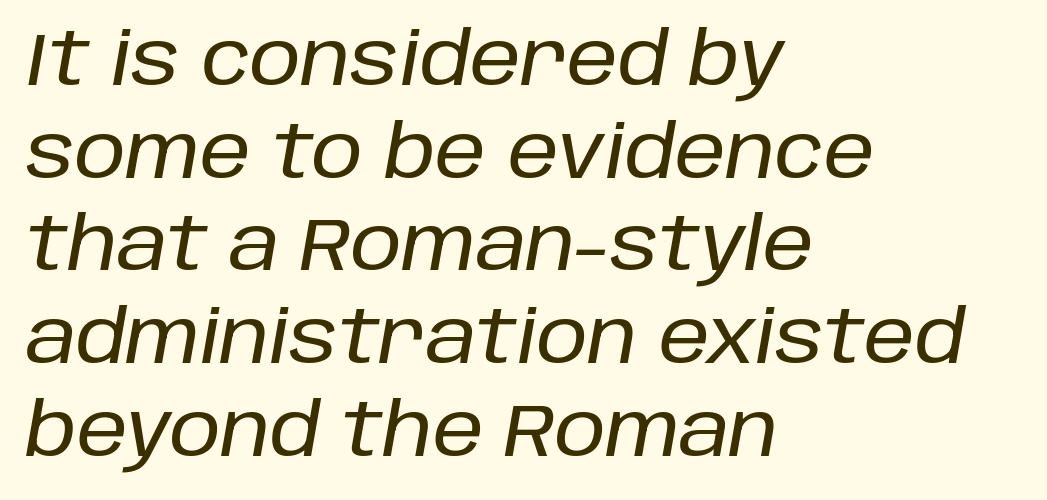
Q: Is the text italic (slanted)? A: Yes, it leans right by about 10 degrees.
Q: Is the text underlined? A: No.
Q: How is the paragraph aligned? A: Left-aligned.
Q: Is the spacing between letters normal or unusually wide? A: Normal.
Q: Is the spacing between lines tight, normal or loose? A: Normal.
Q: Width (condensed, normal, or wide)? A: Normal.
Q: Stroke contrast? A: Low.
Q: x-height? A: Large.
Q: Monospaced? A: No.
